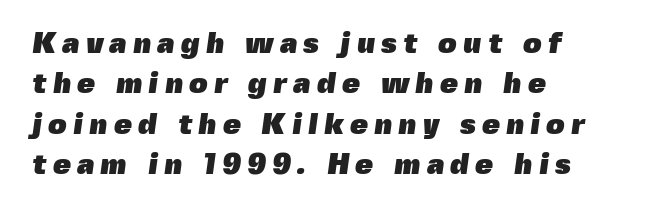
The image shows 29 px heavy sans-serif type; set left-aligned, normal line spacing (1.39x), unusually wide letter spacing (+0.21 em), not underlined; a medium x-height.
